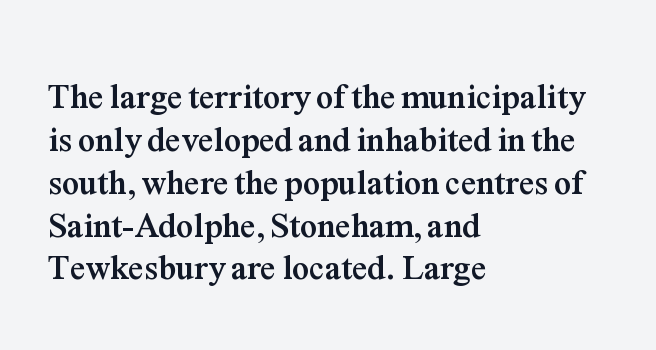
Q: Is the text bold? A: Yes.
Q: Is the text italic (slanted)? A: No, it is upright.
Q: Is the typeface a serif or a sans-serif typeface? A: Serif.
Q: Is the text underlined? A: No.
Q: How is the paragraph aligned? A: Left-aligned.
Q: Is the spacing between letters normal or unusually wide? A: Normal.
Q: Is the spacing between lines tight, normal or loose? A: Normal.
Q: Width (condensed, normal, or wide)? A: Normal.
Q: Stroke contrast? A: Medium.
Q: x-height? A: Medium.
Q: Monospaced? A: No.
